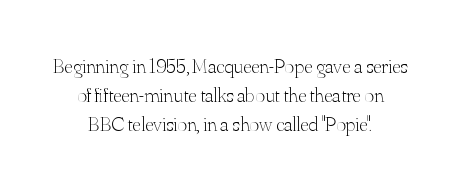
{"italic": "no", "bold": "no", "underline": "no", "align": "center", "line_spacing": "normal", "line_spacing_ratio": 1.39, "letter_spacing": "normal", "letter_spacing_em": 0.0, "glyph_px": 21}
